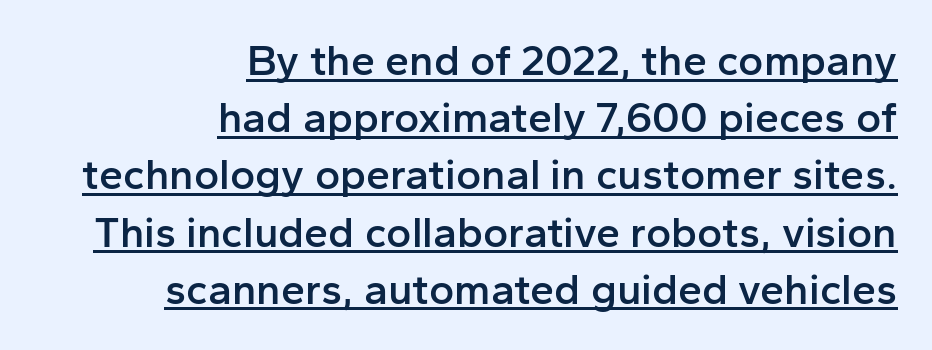
{"serif": "no", "italic": "no", "bold": "semi", "weight": "semibold", "width": "normal", "stroke_contrast": "low", "x_height": "medium", "monospaced": "no", "underline": "yes", "align": "right", "line_spacing": "normal", "line_spacing_ratio": 1.33, "letter_spacing": "normal", "letter_spacing_em": 0.0, "glyph_px": 43}
